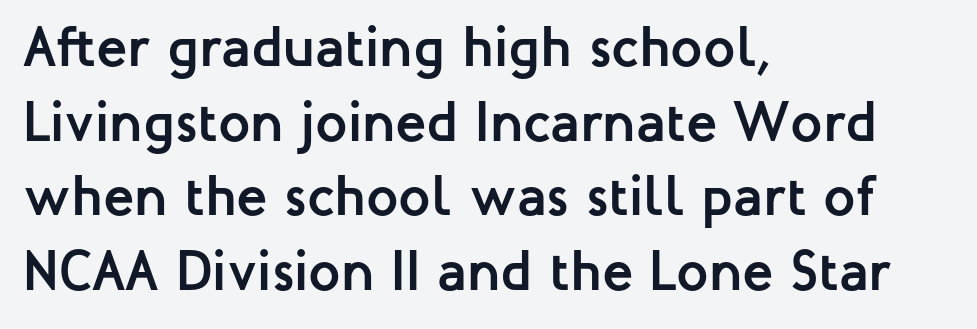
{"serif": "no", "italic": "no", "bold": "yes", "weight": "semibold", "width": "normal", "stroke_contrast": "low", "x_height": "medium", "monospaced": "no", "underline": "no", "align": "left", "line_spacing": "normal", "line_spacing_ratio": 1.31, "letter_spacing": "normal", "letter_spacing_em": 0.0, "glyph_px": 57}
